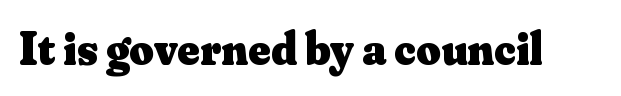
Q: Is the text bold? A: Yes.
Q: Is the text italic (slanted)? A: No, it is upright.
Q: Is the typeface a serif or a sans-serif typeface? A: Serif.
Q: Is the text underlined? A: No.
Q: Is the spacing between letters normal or unusually wide? A: Normal.
Q: Width (condensed, normal, or wide)? A: Normal.
Q: Stroke contrast? A: Medium.
Q: x-height? A: Small.
Q: Monospaced? A: No.
